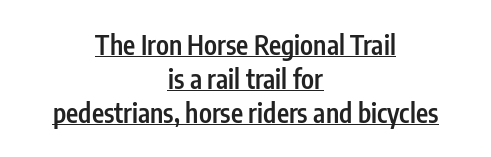
{"italic": "no", "bold": "semi", "underline": "yes", "align": "center", "line_spacing": "normal", "line_spacing_ratio": 1.3, "letter_spacing": "normal", "letter_spacing_em": 0.0, "glyph_px": 26}
